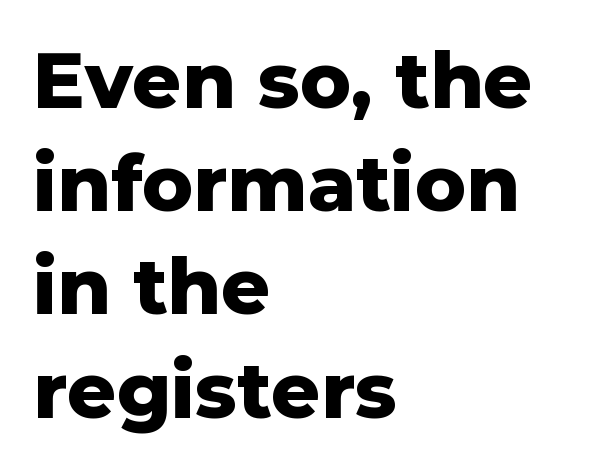
Q: Is the text bold? A: Yes.
Q: Is the text italic (slanted)? A: No, it is upright.
Q: Is the typeface a serif or a sans-serif typeface? A: Sans-serif.
Q: Is the text underlined? A: No.
Q: How is the paragraph aligned? A: Left-aligned.
Q: Is the spacing between letters normal or unusually wide? A: Normal.
Q: Is the spacing between lines tight, normal or loose? A: Normal.
Q: Width (condensed, normal, or wide)? A: Normal.
Q: Stroke contrast? A: Low.
Q: x-height? A: Medium.
Q: Monospaced? A: No.
